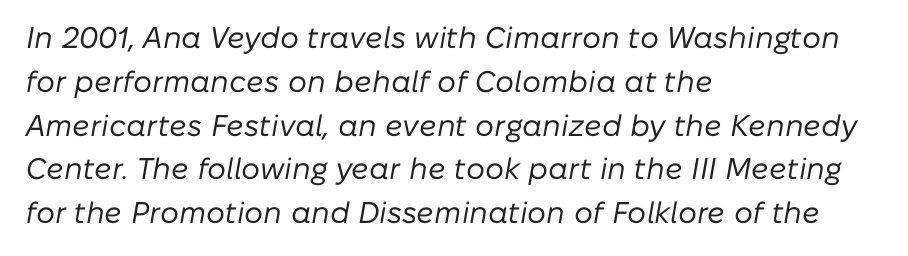
{"italic": "yes", "lean": "right", "slant_degrees": 10, "bold": "no", "weight": "regular", "width": "normal", "stroke_contrast": "low", "x_height": "medium", "monospaced": "no", "underline": "no", "align": "left", "line_spacing": "normal", "line_spacing_ratio": 1.46, "letter_spacing": "normal", "letter_spacing_em": 0.0, "glyph_px": 30}
